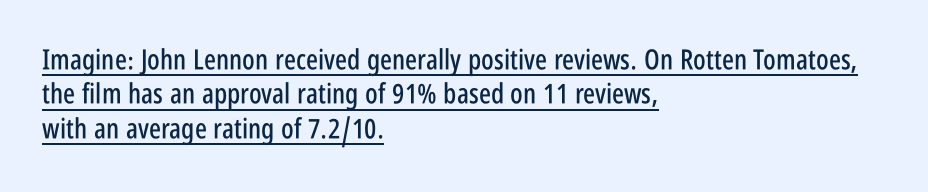
The face used here is proportionally spaced, like ordinary book or web type. Here the glyphs are tracked normally, forming tight word shapes. The passage shown is typeset with a sans-serif family. The compositor pushed each line to the left boundary. Underlining? Definitely there.
